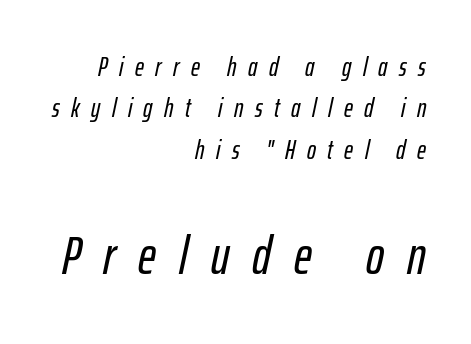
{"italic": "yes", "lean": "right", "slant_degrees": 12, "width": "condensed", "stroke_contrast": "low", "x_height": "medium", "monospaced": "no", "underline": "no", "align": "right", "line_spacing": "normal", "line_spacing_ratio": 1.53, "letter_spacing": "wide", "letter_spacing_em": 0.43, "larger_block": "second", "size_ratio": 2.0, "glyph_px": 54}
